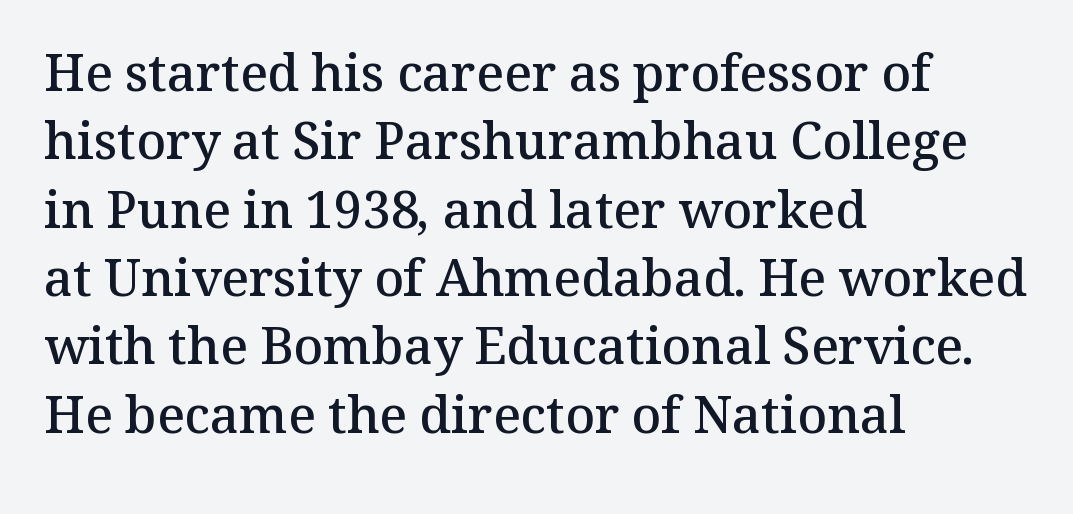
Q: Is the text bold? A: Semi-bold.
Q: Is the text italic (slanted)? A: No, it is upright.
Q: Is the typeface a serif or a sans-serif typeface? A: Serif.
Q: Is the text underlined? A: No.
Q: How is the paragraph aligned? A: Left-aligned.
Q: Is the spacing between letters normal or unusually wide? A: Normal.
Q: Is the spacing between lines tight, normal or loose? A: Normal.
Q: Width (condensed, normal, or wide)? A: Normal.
Q: Stroke contrast? A: Medium.
Q: x-height? A: Medium.
Q: Monospaced? A: No.
